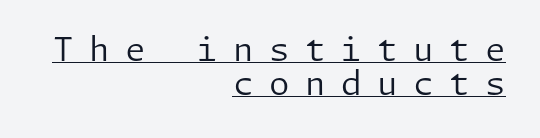
The leading is snug, giving the passage a crowded texture. Does the copy run flush right? Yes — the right margin is perfectly even. The passage shown is not bold in any degree. There is plenty of visible air inserted between adjacent glyphs. Vertical strokes here are truly vertical.
